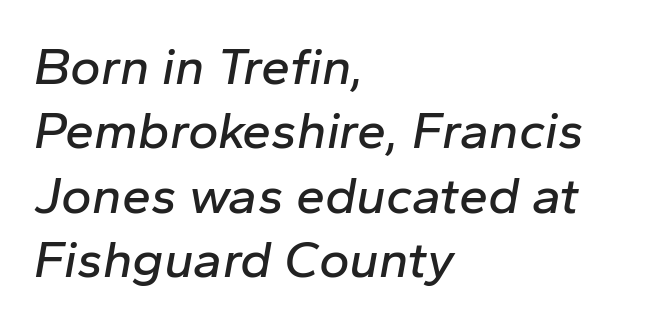
This sample uses an oblique cut, with every glyph tilted off the vertical. Beneath every word, the page is bare. The face used here is proportionally spaced, like ordinary book or web type. Where is the straight margin? On the left.
